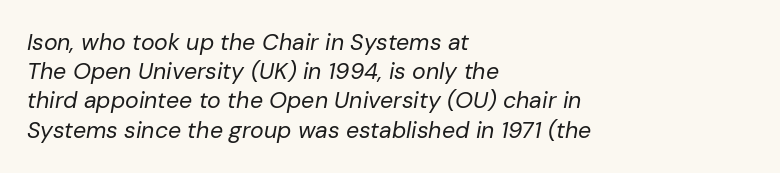
The image shows 23 px text type, italic (leaning right); set left-aligned, normal line spacing (1.27x), normal letter spacing, not underlined.
